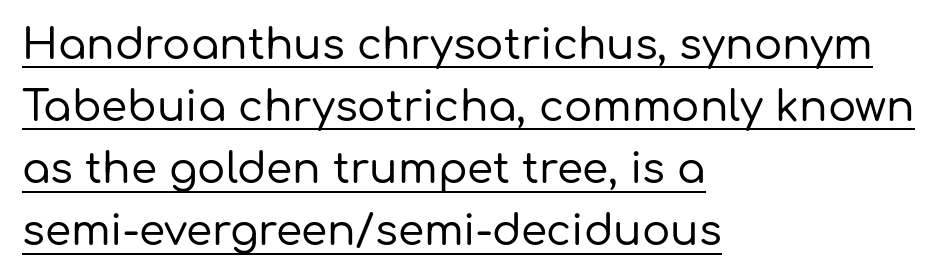
Q: Is the text italic (slanted)? A: No, it is upright.
Q: Is the typeface a serif or a sans-serif typeface? A: Sans-serif.
Q: Is the text underlined? A: Yes.
Q: How is the paragraph aligned? A: Left-aligned.
Q: Is the spacing between letters normal or unusually wide? A: Normal.
Q: Is the spacing between lines tight, normal or loose? A: Normal.
Q: Width (condensed, normal, or wide)? A: Normal.
Q: Stroke contrast? A: Low.
Q: x-height? A: Medium.
Q: Monospaced? A: No.
